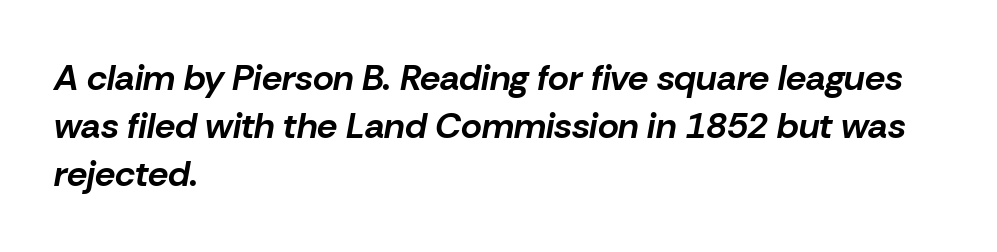
Q: Is the text bold? A: Yes.
Q: Is the text italic (slanted)? A: Yes, it leans right by about 10 degrees.
Q: Is the text underlined? A: No.
Q: How is the paragraph aligned? A: Left-aligned.
Q: Is the spacing between letters normal or unusually wide? A: Normal.
Q: Is the spacing between lines tight, normal or loose? A: Normal.
Q: Width (condensed, normal, or wide)? A: Normal.
Q: Stroke contrast? A: Low.
Q: x-height? A: Medium.
Q: Monospaced? A: No.
